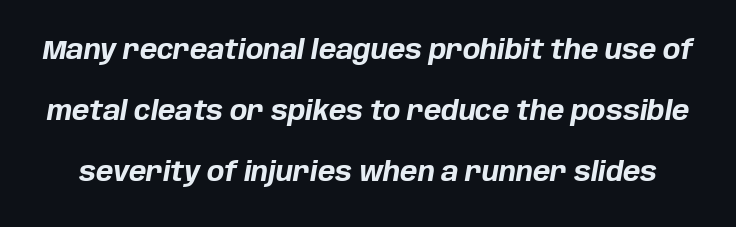
The image shows 26 px bold type, italic (leaning right); set loose line spacing (2.35x), normal letter spacing, not underlined.
